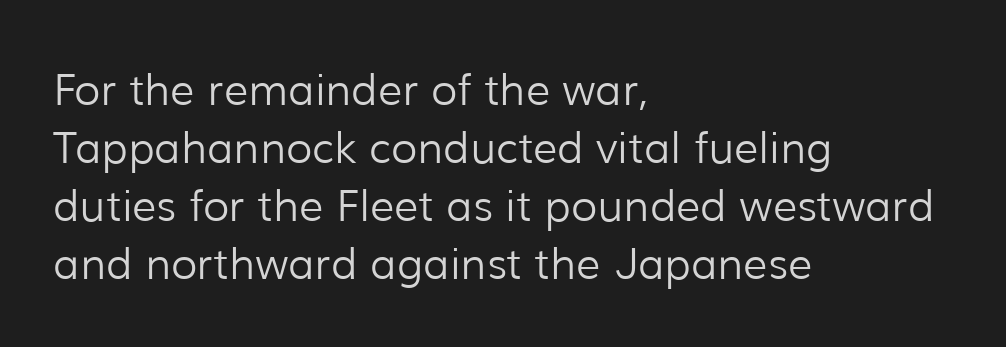
Note the varied advance widths — an 'i' is clearly narrower than an 'm'. Each row of text sits above clean, open space. Students, observe: this is what conventionally led text looks like. In CSS terms this would be text-align: left. The specimen reads as upright at a glance. How are the letters spaced? Ordinarily, with no added tracking.
